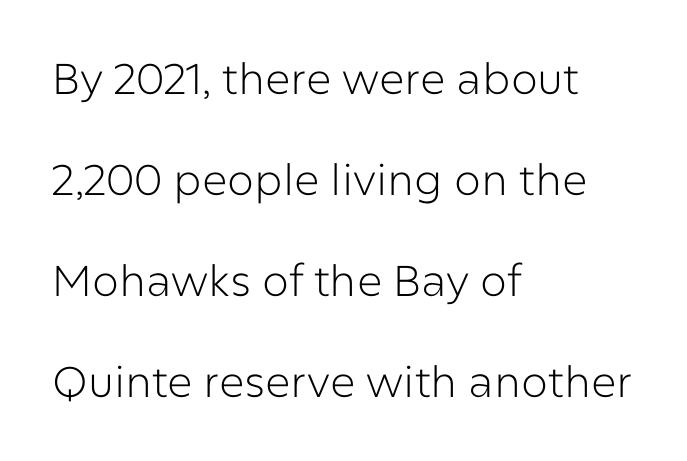
Line spacing here is loose. Underlining? Definitely not there. The characters display no serif detailing; their extremities are plain. These lines were composed using upright roman letters. The passage shown has conventional tracking throughout.
